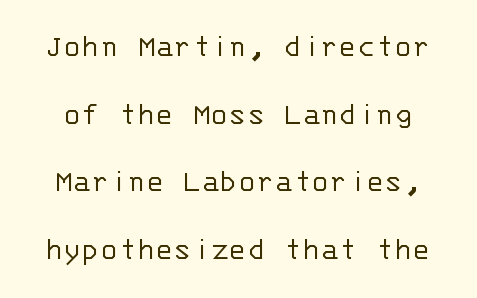
{"serif": "no", "italic": "no", "bold": "no", "weight": "light", "width": "normal", "stroke_contrast": "low", "x_height": "large", "monospaced": "yes", "underline": "no", "line_spacing": "loose", "line_spacing_ratio": 1.99, "letter_spacing": "normal", "letter_spacing_em": 0.0, "glyph_px": 34}
